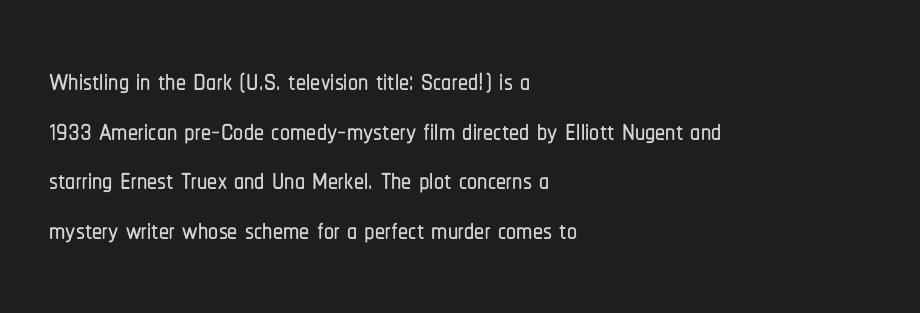
The image shows 40 px condensed sans-serif type, upright; set left-aligned, line spacing 1.24x, normal letter spacing, not underlined; low stroke contrast and a medium x-height.
